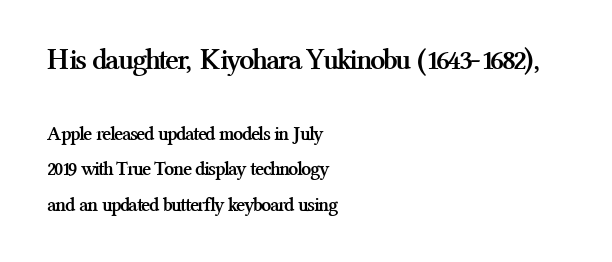
The image shows 30 px semibold serif type, upright; set left-aligned, line spacing 1.79x, normal letter spacing, not underlined; the first (top) block is 1.5x larger; medium stroke contrast and a medium x-height.
